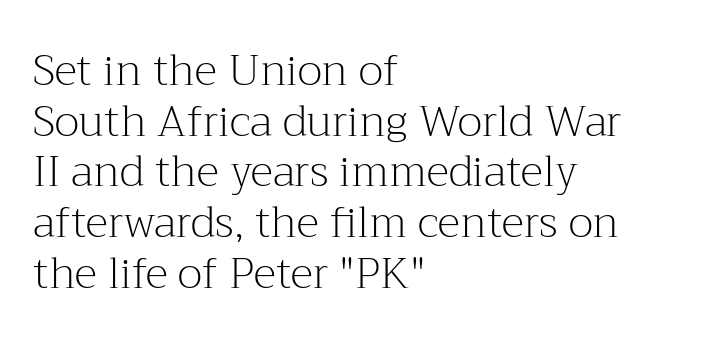
Visually the block forms a straight wall on the left and a jagged coastline on the right. Designer's note — italics off, roman on. The string is rendered with underlining switched off. Is the type heavy? It reads as light-to-regular instead. Does extra space separate the letters? No, they use regular spacing. The rendering uses natural spacing where letterforms have individual widths.
